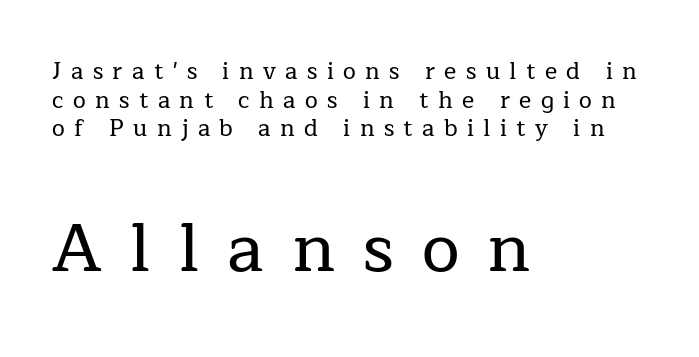
The type is letterspaced generously, with wide tracking. The letters stand upright; this is a roman face. The more generous point size was reserved for the lower chunk. Is the block centered? No — it sits flush against the left margin. This rendering features lettering with no underline. The glyphs in this specimen are seriffed.
